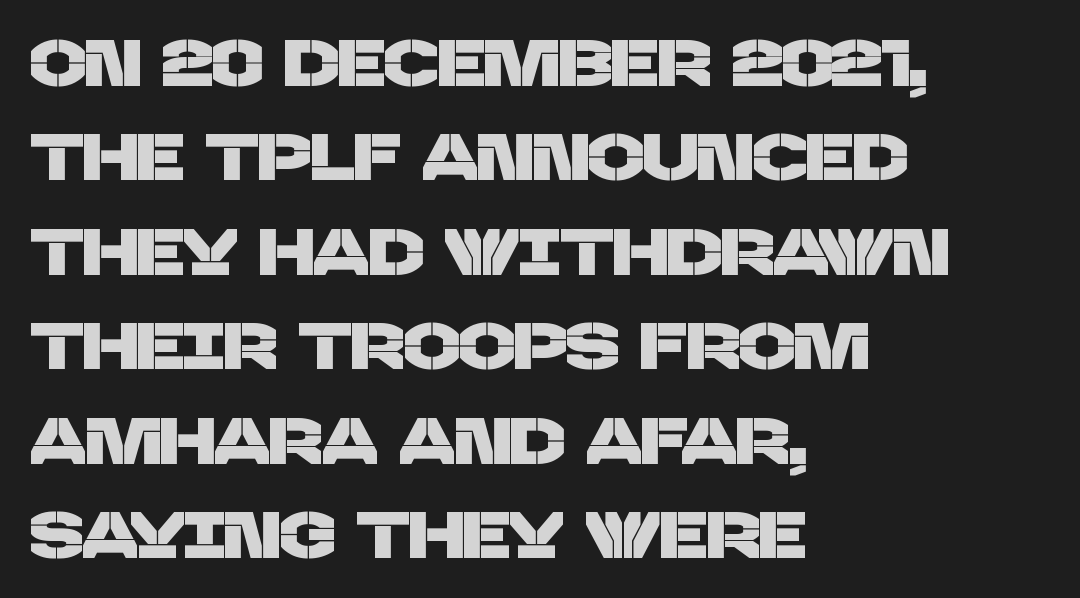
{"serif": "no", "width": "normal", "stroke_contrast": "low", "x_height": "large", "monospaced": "no", "underline": "no", "align": "left", "line_spacing": "normal", "line_spacing_ratio": 1.43, "letter_spacing": "normal", "letter_spacing_em": 0.0, "glyph_px": 66}
